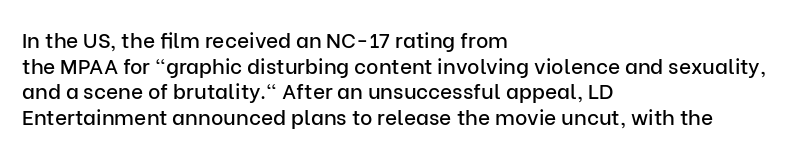
Line beginnings align vertically; line endings do not. Posture: vertical. A typesetter would call this zero additional tracking. The baseline area is clear.
